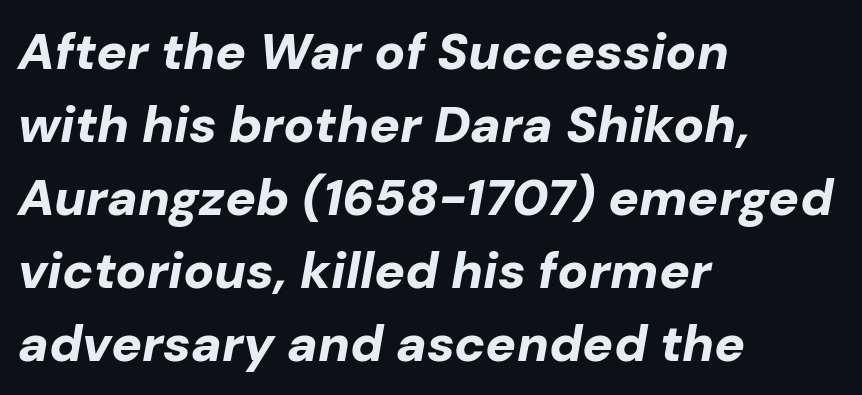
Q: Is the text bold? A: Yes.
Q: Is the text italic (slanted)? A: Yes, it leans right by about 10 degrees.
Q: Is the text underlined? A: No.
Q: How is the paragraph aligned? A: Left-aligned.
Q: Is the spacing between letters normal or unusually wide? A: Normal.
Q: Is the spacing between lines tight, normal or loose? A: Normal.
Q: Width (condensed, normal, or wide)? A: Normal.
Q: Stroke contrast? A: Low.
Q: x-height? A: Medium.
Q: Monospaced? A: No.
